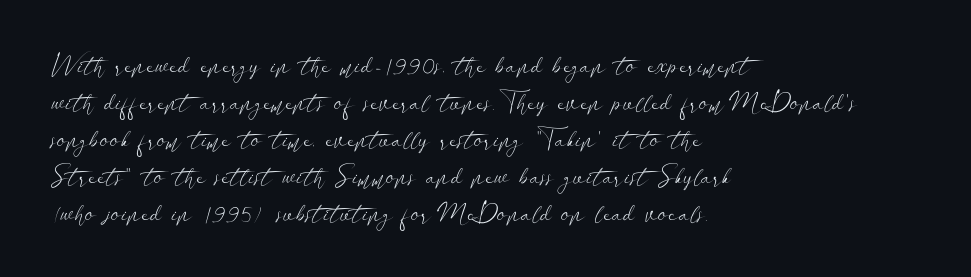
{"bold": "no", "underline": "no", "align": "left", "line_spacing": "normal", "line_spacing_ratio": 1.42, "letter_spacing": "normal", "letter_spacing_em": 0.0, "glyph_px": 26}
